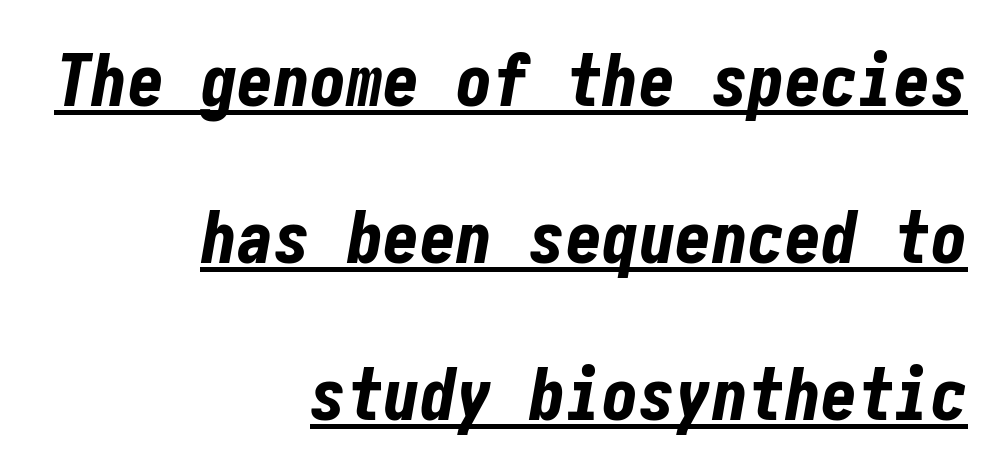
Q: Is the text bold? A: Yes.
Q: Is the text italic (slanted)? A: Yes, it leans right by about 10 degrees.
Q: Is the text underlined? A: Yes.
Q: How is the paragraph aligned? A: Right-aligned.
Q: Is the spacing between letters normal or unusually wide? A: Normal.
Q: Is the spacing between lines tight, normal or loose? A: Loose.
Q: Width (condensed, normal, or wide)? A: Condensed.
Q: Stroke contrast? A: Low.
Q: x-height? A: Medium.
